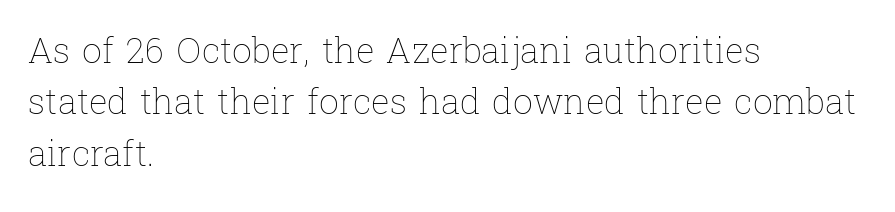
Q: Is the text bold? A: No.
Q: Is the text italic (slanted)? A: No, it is upright.
Q: Is the text underlined? A: No.
Q: How is the paragraph aligned? A: Left-aligned.
Q: Is the spacing between letters normal or unusually wide? A: Normal.
Q: Is the spacing between lines tight, normal or loose? A: Normal.
Q: Width (condensed, normal, or wide)? A: Normal.
Q: Stroke contrast? A: Low.
Q: x-height? A: Medium.
Q: Monospaced? A: No.
